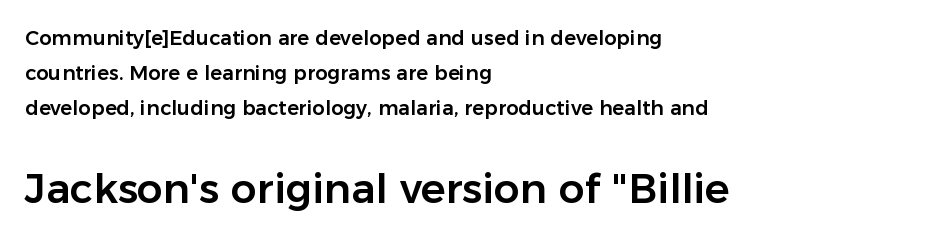
The image shows 41 px sans-serif type, upright; set left-aligned, line spacing 1.76x, normal letter spacing, not underlined; the second (bottom) block is 2.05x larger; low stroke contrast and a medium x-height.
